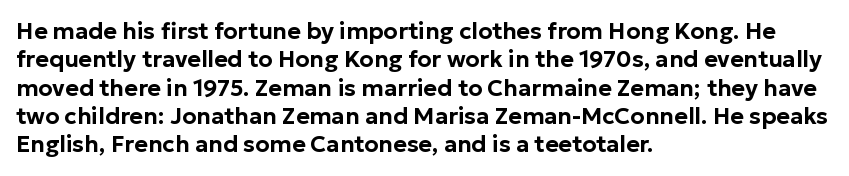
The image shows 23 px text type, upright; set left-aligned, line spacing 1.23x, normal letter spacing, not underlined.
